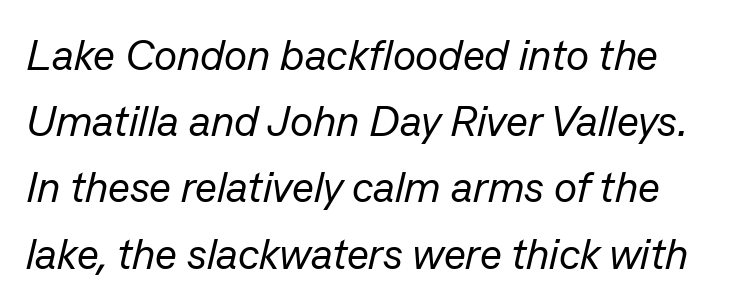
{"italic": "yes", "lean": "right", "slant_degrees": 13, "bold": "no", "weight": "regular", "width": "normal", "stroke_contrast": "low", "x_height": "medium", "monospaced": "no", "underline": "no", "line_spacing": "normal", "line_spacing_ratio": 1.54, "letter_spacing": "normal", "letter_spacing_em": 0.0, "glyph_px": 43}
